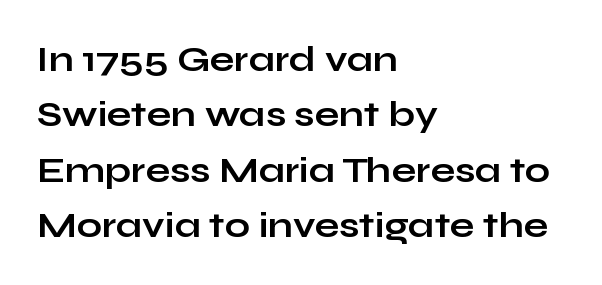
Q: Is the text bold? A: Yes.
Q: Is the text italic (slanted)? A: No, it is upright.
Q: Is the typeface a serif or a sans-serif typeface? A: Sans-serif.
Q: Is the text underlined? A: No.
Q: How is the paragraph aligned? A: Left-aligned.
Q: Is the spacing between letters normal or unusually wide? A: Normal.
Q: Is the spacing between lines tight, normal or loose? A: Normal.
Q: Width (condensed, normal, or wide)? A: Wide.
Q: Stroke contrast? A: Low.
Q: x-height? A: Medium.
Q: Monospaced? A: No.
